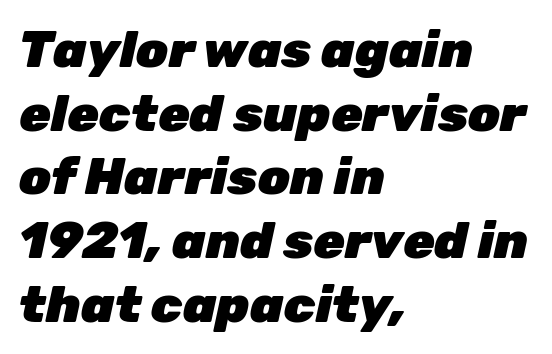
The image shows 51 px heavy type, italic (leaning right); set left-aligned, normal line spacing (1.25x), normal letter spacing, not underlined; low stroke contrast and a medium x-height.
